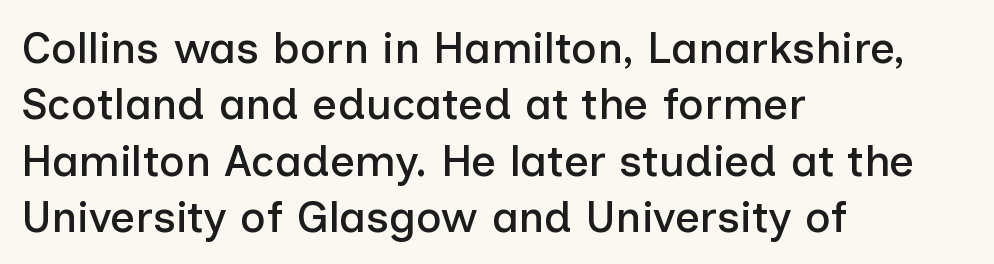
Q: Is the text italic (slanted)? A: No, it is upright.
Q: Is the typeface a serif or a sans-serif typeface? A: Sans-serif.
Q: Is the text underlined? A: No.
Q: How is the paragraph aligned? A: Left-aligned.
Q: Is the spacing between letters normal or unusually wide? A: Normal.
Q: Is the spacing between lines tight, normal or loose? A: Normal.
Q: Width (condensed, normal, or wide)? A: Normal.
Q: Stroke contrast? A: Low.
Q: x-height? A: Medium.
Q: Monospaced? A: No.
